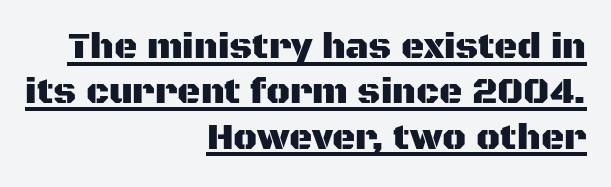
The text was rendered using a sans face with plain stroke endings. This sample has the flowing, uneven cadence of proportional lettering. The block of text has a typical density, with ordinary space between rows. Teacher's note: observe the even right margin — that is flush-right alignment. Glance below the letters and you will spot a drawn line.
